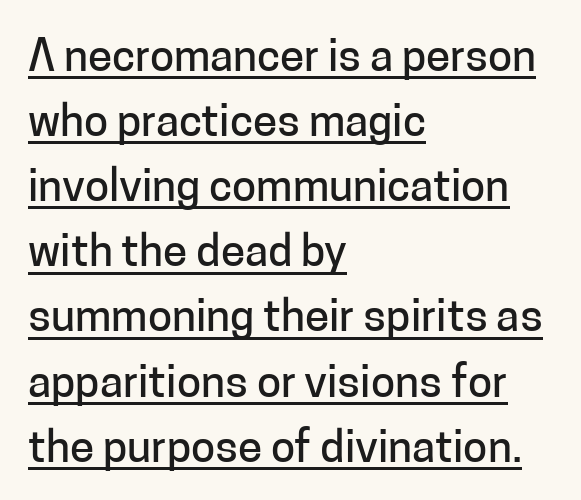
{"serif": "no", "italic": "no", "width": "normal", "stroke_contrast": "low", "x_height": "medium", "monospaced": "no", "underline": "yes", "align": "left", "line_spacing": "normal", "line_spacing_ratio": 1.48, "letter_spacing": "normal", "letter_spacing_em": 0.0, "glyph_px": 44}
